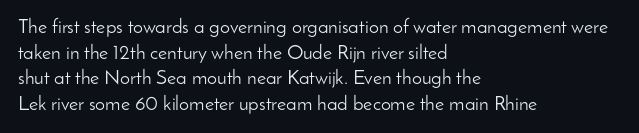
The weight would be labelled regular, book, light, or lighter still. Tall strokes in this sample are plumb rather than angled. These lines stack with their left ends in a neat column. Unmarked baselines from the first word to the last. Regular leading. A typesetter would call this zero additional tracking.
